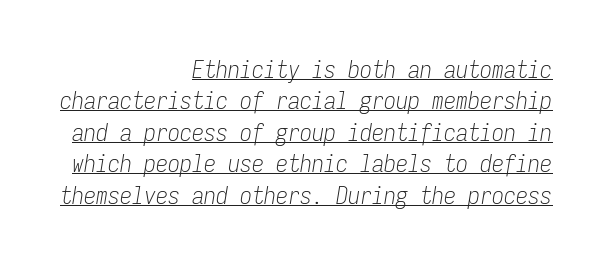
{"italic": "yes", "lean": "right", "slant_degrees": 9, "bold": "no", "underline": "yes", "align": "right", "line_spacing": "normal", "line_spacing_ratio": 1.31, "letter_spacing": "normal", "letter_spacing_em": 0.0, "glyph_px": 24}
